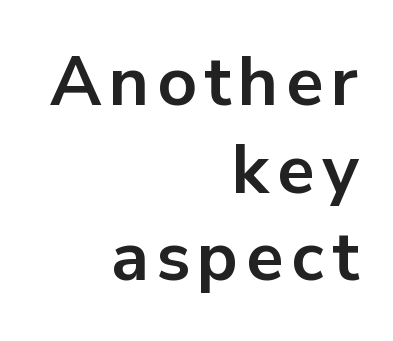
The image shows 69 px bold sans-serif type, upright; set right-aligned, normal line spacing (1.27x), not underlined; low stroke contrast and a medium x-height.
